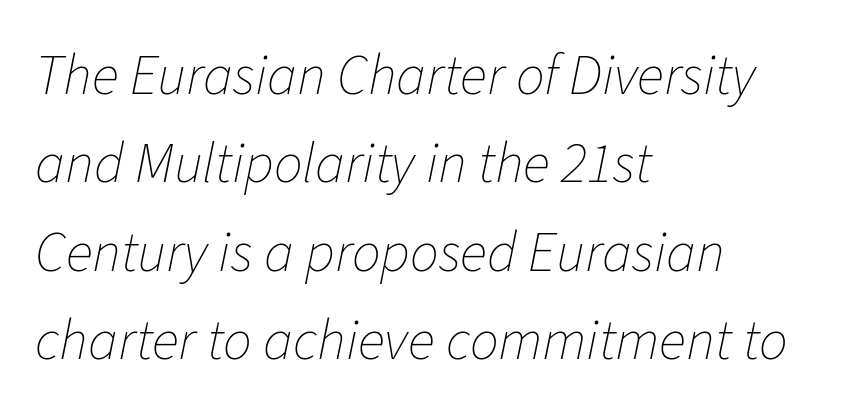
Q: Is the text bold? A: No.
Q: Is the text italic (slanted)? A: Yes, it leans right by about 11 degrees.
Q: Is the text underlined? A: No.
Q: How is the paragraph aligned? A: Left-aligned.
Q: Is the spacing between letters normal or unusually wide? A: Normal.
Q: Is the spacing between lines tight, normal or loose? A: Normal.
Q: Width (condensed, normal, or wide)? A: Normal.
Q: Stroke contrast? A: Low.
Q: x-height? A: Medium.
Q: Monospaced? A: No.
